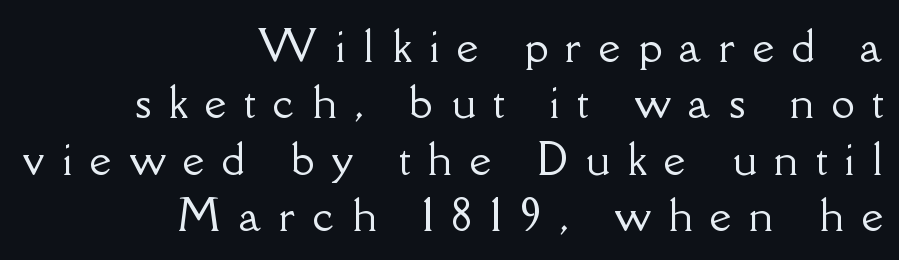
Q: Is the text italic (slanted)? A: No, it is upright.
Q: Is the typeface a serif or a sans-serif typeface? A: Serif.
Q: Is the text underlined? A: No.
Q: How is the paragraph aligned? A: Right-aligned.
Q: Is the spacing between letters normal or unusually wide? A: Unusually wide.
Q: Is the spacing between lines tight, normal or loose? A: Normal.
Q: Width (condensed, normal, or wide)? A: Normal.
Q: Stroke contrast? A: Low.
Q: x-height? A: Small.
Q: Monospaced? A: No.
